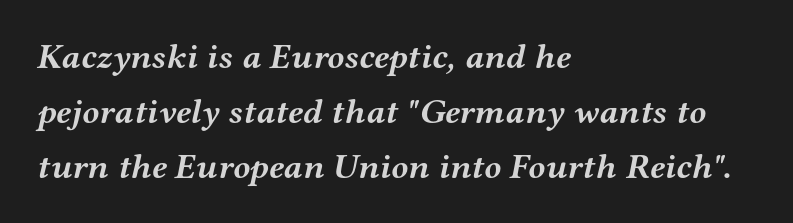
Q: Is the text bold? A: Yes.
Q: Is the text italic (slanted)? A: Yes, it leans right by about 12 degrees.
Q: Is the typeface a serif or a sans-serif typeface? A: Serif.
Q: Is the text underlined? A: No.
Q: How is the paragraph aligned? A: Left-aligned.
Q: Is the spacing between letters normal or unusually wide? A: Normal.
Q: Is the spacing between lines tight, normal or loose? A: Normal.
Q: Width (condensed, normal, or wide)? A: Wide.
Q: Stroke contrast? A: Medium.
Q: x-height? A: Medium.
Q: Monospaced? A: No.
